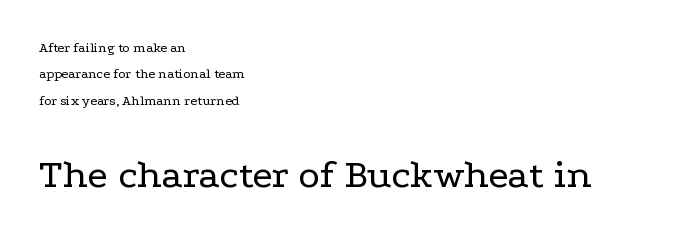
{"serif": "yes", "italic": "no", "bold": "no", "weight": "regular", "width": "wide", "stroke_contrast": "low", "x_height": "medium", "monospaced": "no", "underline": "no", "align": "left", "line_spacing_ratio": 1.88, "letter_spacing": "normal", "letter_spacing_em": 0.0, "larger_block": "second", "size_ratio": 2.93, "glyph_px": 41}
